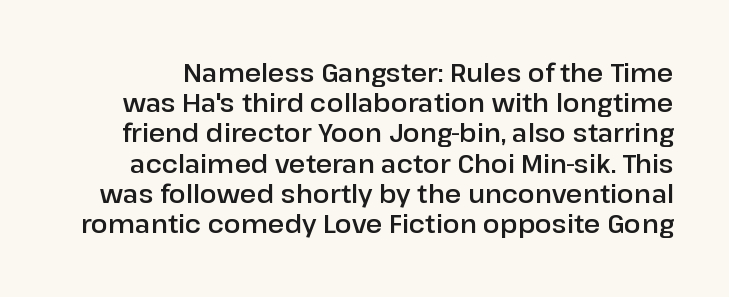
A bare baseline throughout the passage. Here the glyphs are tracked normally, forming tight word shapes. Posture: straight, roman, zero tilt.
